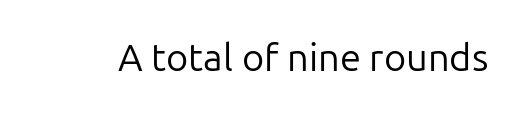
The image shows 38 px regular-weight sans-serif type, upright; set normal letter spacing, not underlined; low stroke contrast and a medium x-height.
